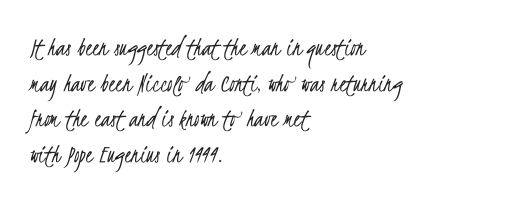
Q: Is the text bold? A: No.
Q: Is the text underlined? A: No.
Q: How is the paragraph aligned? A: Left-aligned.
Q: Is the spacing between letters normal or unusually wide? A: Normal.
Q: Is the spacing between lines tight, normal or loose? A: Normal.
